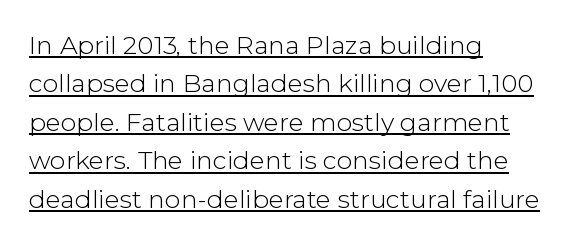
{"italic": "no", "bold": "no", "underline": "yes", "align": "left", "line_spacing": "normal", "line_spacing_ratio": 1.54, "letter_spacing": "normal", "letter_spacing_em": 0.0, "glyph_px": 25}
